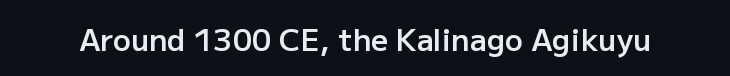
Strokes here are thickened, but only to semibold level. The words here are not underlined. The letters sit at their default tracking, neither squeezed nor spread. Note the varied advance widths — an 'i' is clearly narrower than an 'm'.
